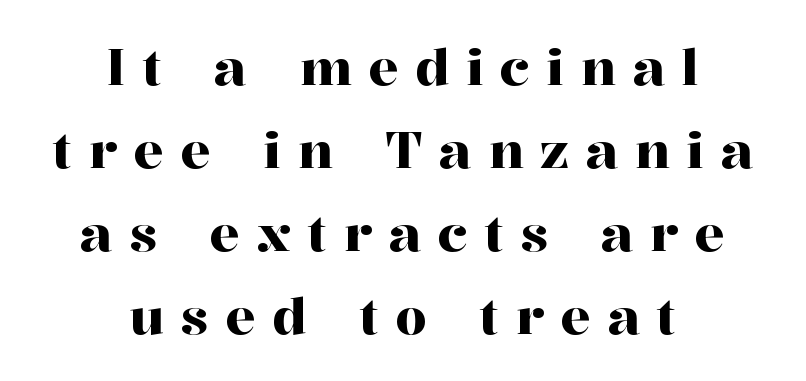
The image shows 50 px serif type, upright; set centered, normal line spacing (1.66x), unusually wide letter spacing (+0.34 em), not underlined; high stroke contrast and a medium x-height.
